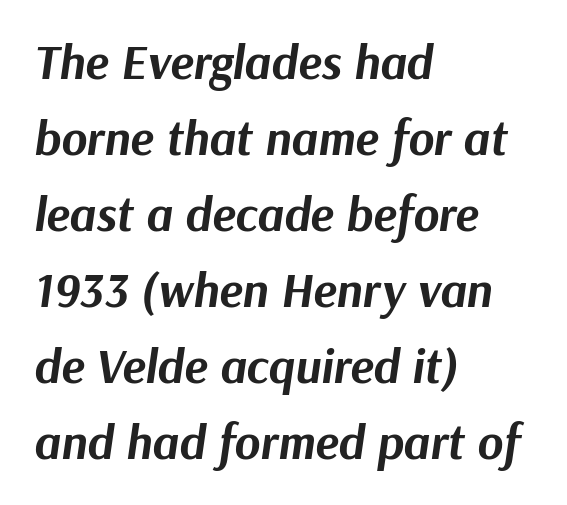
{"italic": "yes", "lean": "right", "slant_degrees": 9, "bold": "yes", "weight": "bold", "width": "normal", "stroke_contrast": "medium", "x_height": "medium", "monospaced": "no", "underline": "no", "align": "left", "line_spacing": "normal", "line_spacing_ratio": 1.55, "letter_spacing": "normal", "letter_spacing_em": 0.0, "glyph_px": 49}
